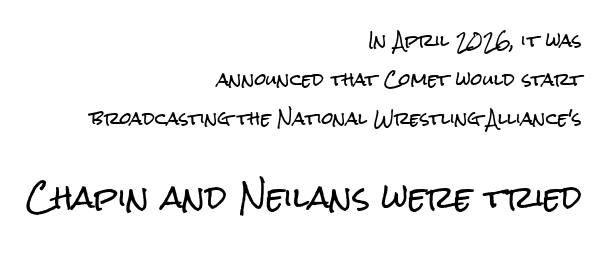
Short and long lines alike share a common ending point at right. The specimen omits any rule beneath the text block's lines. Reading top to bottom, the characters get bigger at the block break. The letters advance in unequal steps, a hallmark of proportional type. I'd call this a sans setting — the letters go barefoot.
